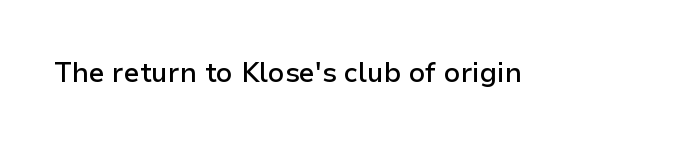
Honestly, the letter spacing is just normal — you wouldn't notice it. Only glyphs here, with clear space below each row. The typography opts for an upright posture over an oblique one. Set as a demibold, roughly 600 on the weight scale.
